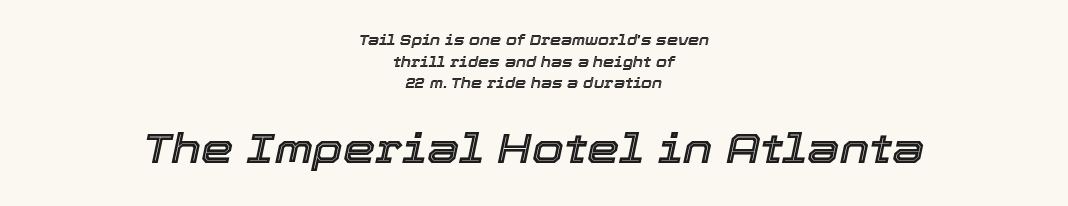
Q: Is the text italic (slanted)? A: Yes, it leans right by about 12 degrees.
Q: Is the text underlined? A: No.
Q: How is the paragraph aligned? A: Centered.
Q: Is the spacing between letters normal or unusually wide? A: Normal.
Q: Is the spacing between lines tight, normal or loose? A: Normal.
Q: Which block of text is set in a larger size, the first (top) or the second (bottom)? A: The second (bottom) one.
Q: Width (condensed, normal, or wide)? A: Normal.
Q: x-height? A: Medium.
Q: Monospaced? A: No.
